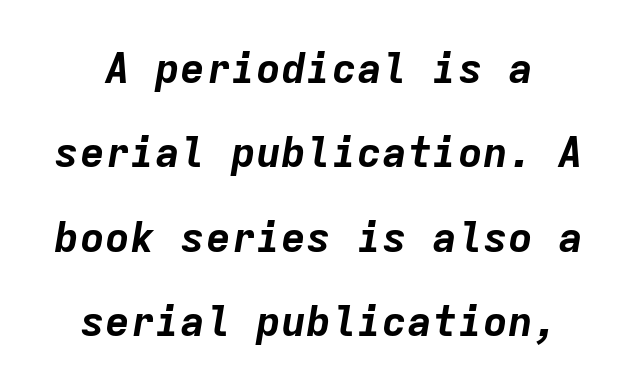
The typesetting leans heavy: a genuine bold. Think of a typewriter: that constant character pitch is what you see here. The block of text is sparse from top to bottom, with ample space between rows. Looking at the ascenders, they clearly lean. Students, note that the glyphs here touch the page at normal intervals. Underline: absent.
